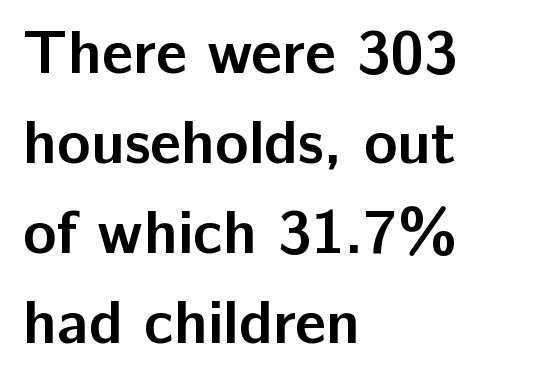
Q: Is the text bold? A: Yes.
Q: Is the text italic (slanted)? A: No, it is upright.
Q: Is the typeface a serif or a sans-serif typeface? A: Sans-serif.
Q: Is the text underlined? A: No.
Q: How is the paragraph aligned? A: Left-aligned.
Q: Is the spacing between letters normal or unusually wide? A: Normal.
Q: Is the spacing between lines tight, normal or loose? A: Normal.
Q: Width (condensed, normal, or wide)? A: Normal.
Q: Stroke contrast? A: Low.
Q: x-height? A: Medium.
Q: Monospaced? A: No.
